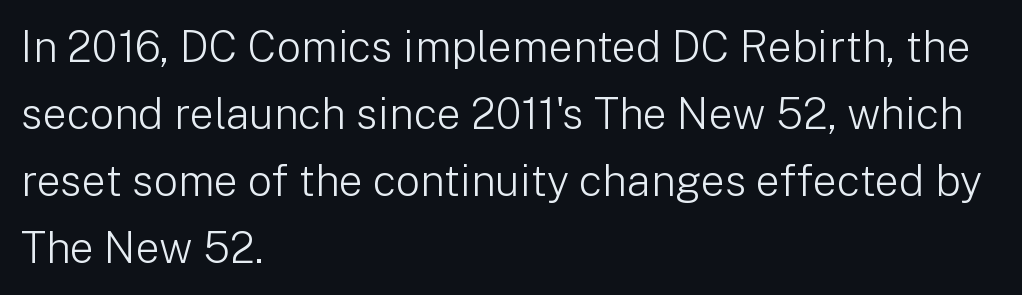
Q: Is the text bold? A: No.
Q: Is the text italic (slanted)? A: No, it is upright.
Q: Is the typeface a serif or a sans-serif typeface? A: Sans-serif.
Q: Is the text underlined? A: No.
Q: How is the paragraph aligned? A: Left-aligned.
Q: Is the spacing between letters normal or unusually wide? A: Normal.
Q: Is the spacing between lines tight, normal or loose? A: Normal.
Q: Width (condensed, normal, or wide)? A: Normal.
Q: Stroke contrast? A: Low.
Q: x-height? A: Medium.
Q: Monospaced? A: No.
